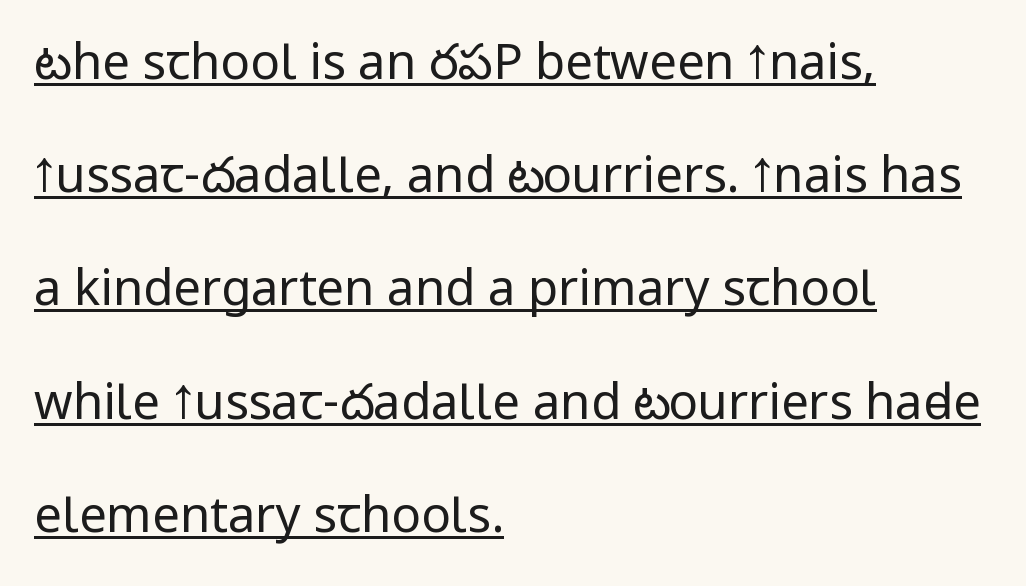
Q: Is the text bold? A: No.
Q: Is the text italic (slanted)? A: No, it is upright.
Q: Is the typeface a serif or a sans-serif typeface? A: Sans-serif.
Q: Is the text underlined? A: Yes.
Q: How is the paragraph aligned? A: Left-aligned.
Q: Is the spacing between letters normal or unusually wide? A: Normal.
Q: Is the spacing between lines tight, normal or loose? A: Loose.
Q: Width (condensed, normal, or wide)? A: Condensed.
Q: Stroke contrast? A: Low.
Q: x-height? A: Large.
Q: Monospaced? A: No.
